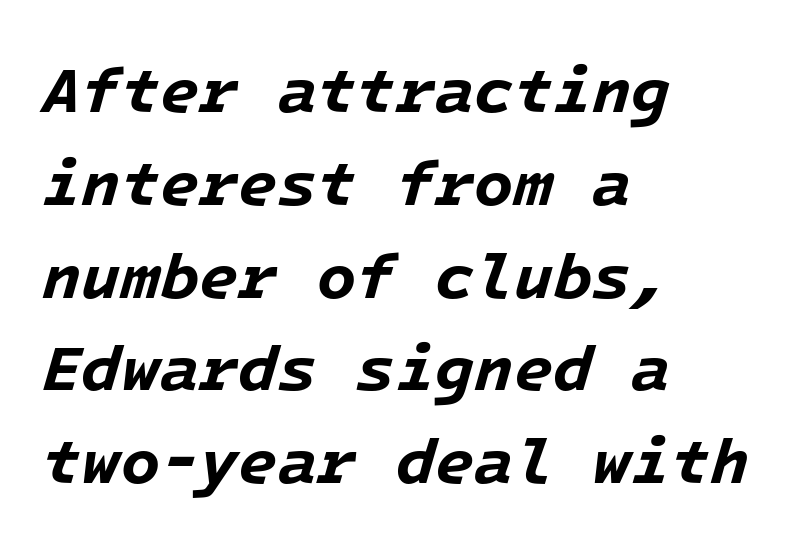
The image shows 64 px bold type, italic (leaning right), monospaced; set left-aligned, normal line spacing (1.45x), normal letter spacing, not underlined; low stroke contrast and a medium x-height.
